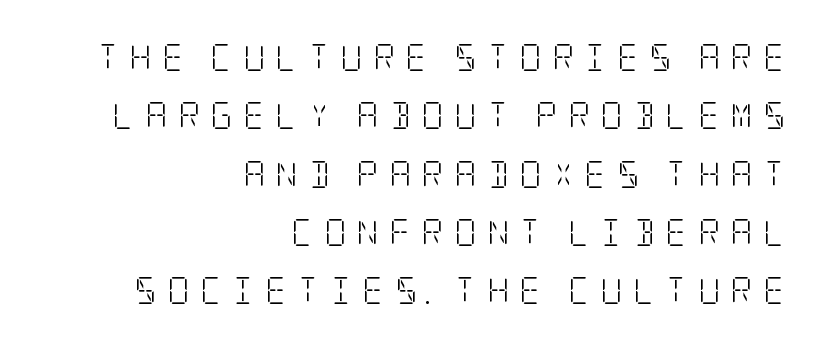
The image shows 27 px text type, upright; set right-aligned, loose line spacing (2.16x), unusually wide letter spacing (+0.39 em), not underlined.
